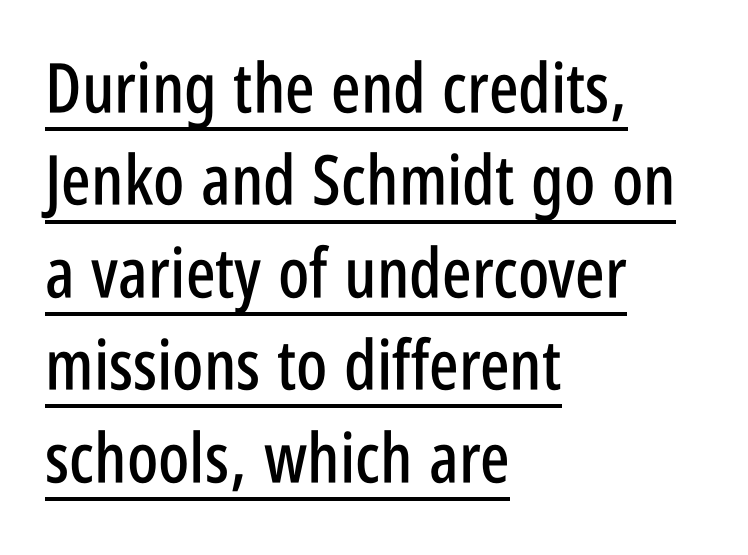
Q: Is the text italic (slanted)? A: No, it is upright.
Q: Is the typeface a serif or a sans-serif typeface? A: Sans-serif.
Q: Is the text underlined? A: Yes.
Q: How is the paragraph aligned? A: Left-aligned.
Q: Is the spacing between letters normal or unusually wide? A: Normal.
Q: Is the spacing between lines tight, normal or loose? A: Normal.
Q: Width (condensed, normal, or wide)? A: Condensed.
Q: Stroke contrast? A: Low.
Q: x-height? A: Large.
Q: Monospaced? A: No.
